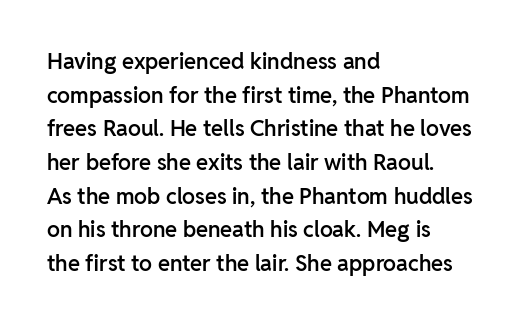
Every character sits straight up, as roman type does. Does extra space separate the letters? No, they use regular spacing. A somewhat darkened texture: the type is semibold rather than bold. A typesetter would call this leading conventional body-copy spacing.
